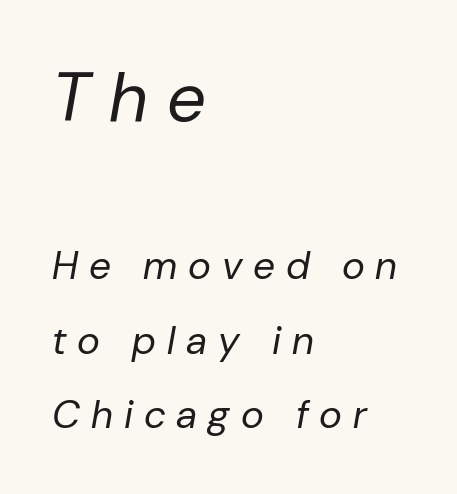
If you squint, the top block still reads clearly — it's the larger of the two. The typeface has the unassuming heft of standard copy or less. Each row of text sits above clean, open space. The paragraph shown leans on its left margin. You could fit nearly another row in the gap between these rows. The face used here is proportionally spaced, like ordinary book or web type.
